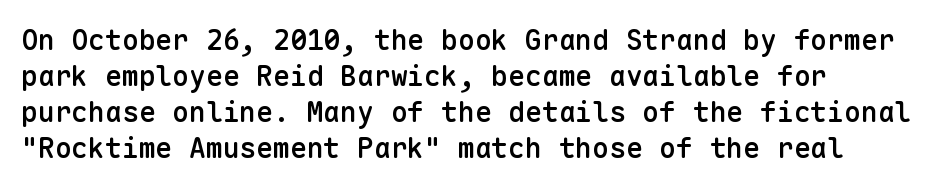
Q: Is the text bold? A: Semi-bold.
Q: Is the text italic (slanted)? A: No, it is upright.
Q: Is the typeface a serif or a sans-serif typeface? A: Sans-serif.
Q: Is the text underlined? A: No.
Q: How is the paragraph aligned? A: Left-aligned.
Q: Is the spacing between letters normal or unusually wide? A: Normal.
Q: Is the spacing between lines tight, normal or loose? A: Normal.
Q: Width (condensed, normal, or wide)? A: Normal.
Q: Stroke contrast? A: Low.
Q: x-height? A: Medium.
Q: Monospaced? A: Yes.
